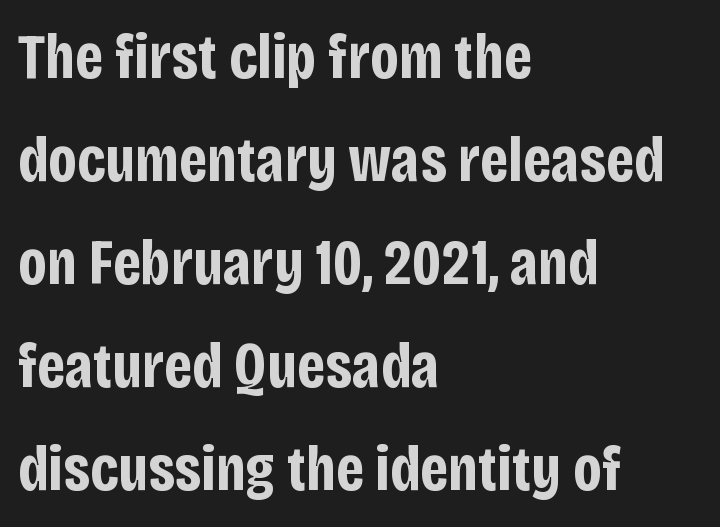
The image shows 64 px bold, condensed sans-serif type, upright; set left-aligned, normal line spacing (1.61x), normal letter spacing, not underlined; low stroke contrast and a large x-height.
